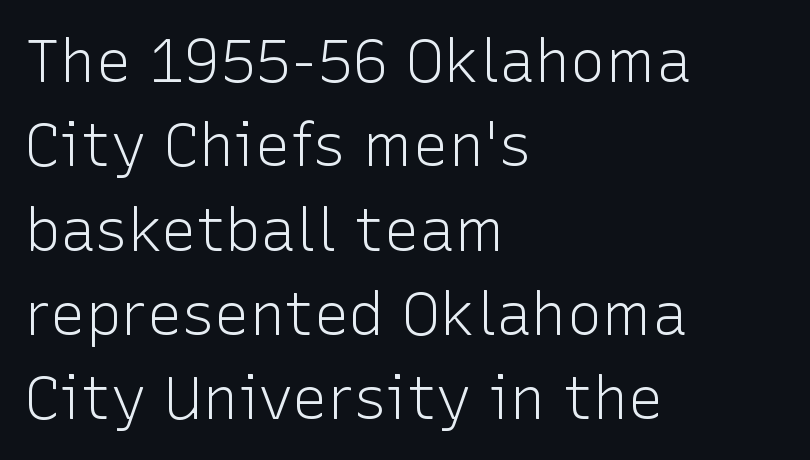
Q: Is the text bold? A: No.
Q: Is the text italic (slanted)? A: No, it is upright.
Q: Is the typeface a serif or a sans-serif typeface? A: Sans-serif.
Q: Is the text underlined? A: No.
Q: How is the paragraph aligned? A: Left-aligned.
Q: Is the spacing between letters normal or unusually wide? A: Normal.
Q: Is the spacing between lines tight, normal or loose? A: Normal.
Q: Width (condensed, normal, or wide)? A: Normal.
Q: Stroke contrast? A: Low.
Q: x-height? A: Medium.
Q: Monospaced? A: No.
